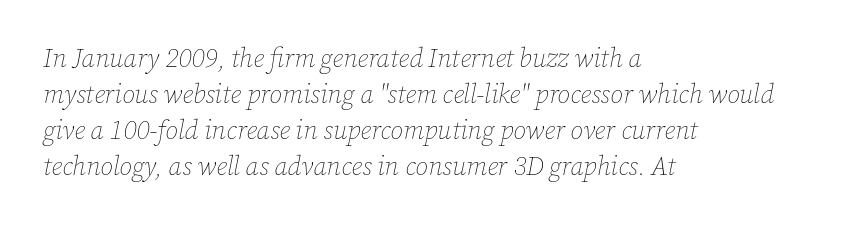
Q: Is the text bold? A: No.
Q: Is the text italic (slanted)? A: Yes, it leans right by about 12 degrees.
Q: Is the text underlined? A: No.
Q: How is the paragraph aligned? A: Left-aligned.
Q: Is the spacing between letters normal or unusually wide? A: Normal.
Q: Is the spacing between lines tight, normal or loose? A: Normal.
